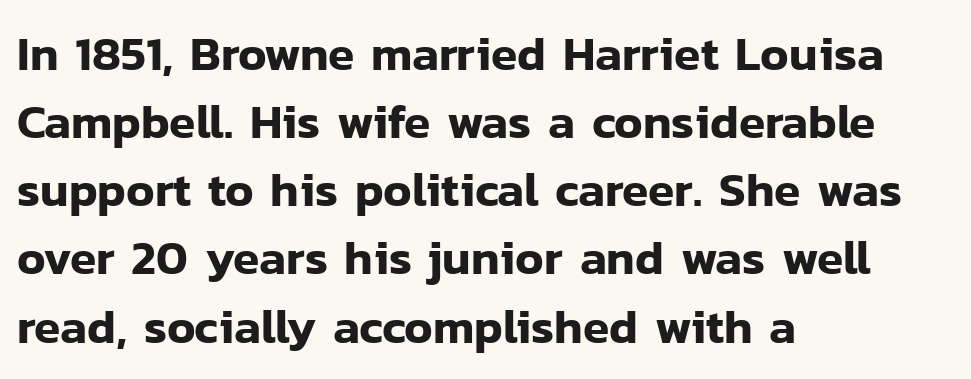
Q: Is the text italic (slanted)? A: No, it is upright.
Q: Is the typeface a serif or a sans-serif typeface? A: Sans-serif.
Q: Is the text underlined? A: No.
Q: How is the paragraph aligned? A: Left-aligned.
Q: Is the spacing between letters normal or unusually wide? A: Normal.
Q: Is the spacing between lines tight, normal or loose? A: Normal.
Q: Width (condensed, normal, or wide)? A: Normal.
Q: Stroke contrast? A: Low.
Q: x-height? A: Medium.
Q: Monospaced? A: No.
